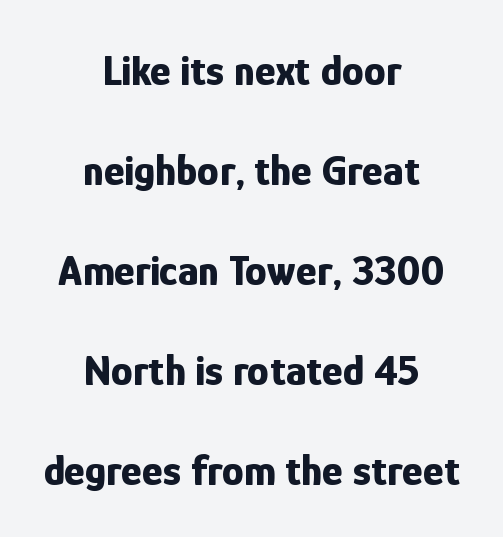
The image shows 44 px bold, condensed sans-serif type, upright; set centered, loose line spacing (2.27x), normal letter spacing, not underlined; low stroke contrast and a medium x-height.
